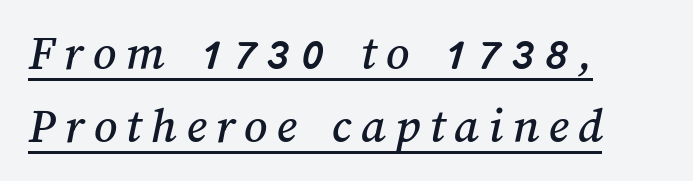
The image shows 51 px text type; set left-aligned, normal line spacing (1.43x), underlined; medium stroke contrast and a medium x-height.
